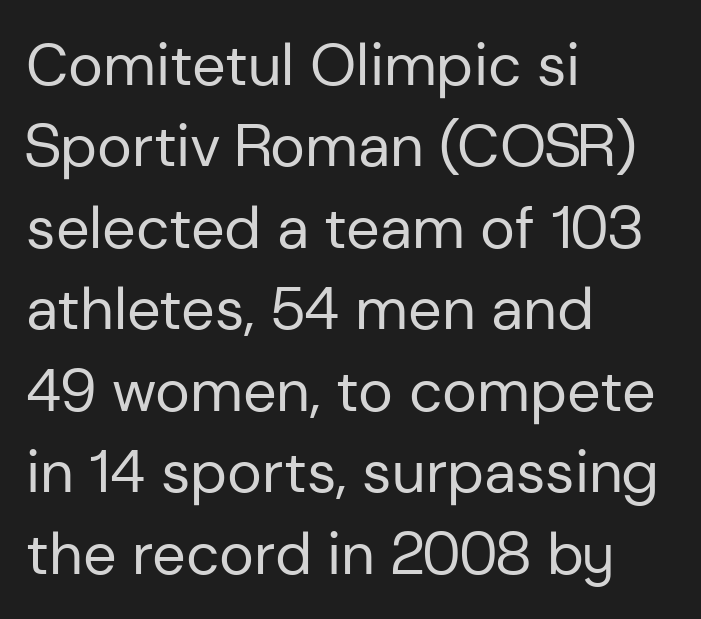
Alignment: flush left. This block has exactly the height ordinary leading produces. Vertical strokes here are truly vertical. The text was rendered using a sans face with plain stroke endings.
